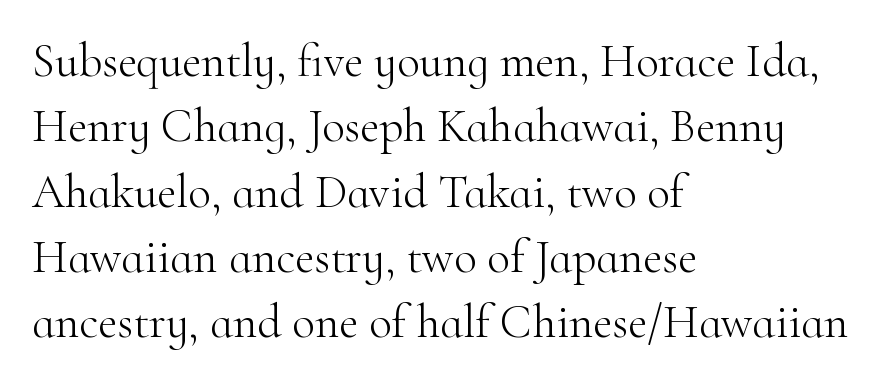
Q: Is the text bold? A: No.
Q: Is the text italic (slanted)? A: No, it is upright.
Q: Is the typeface a serif or a sans-serif typeface? A: Serif.
Q: Is the text underlined? A: No.
Q: How is the paragraph aligned? A: Left-aligned.
Q: Is the spacing between letters normal or unusually wide? A: Normal.
Q: Is the spacing between lines tight, normal or loose? A: Normal.
Q: Width (condensed, normal, or wide)? A: Normal.
Q: Stroke contrast? A: High.
Q: x-height? A: Small.
Q: Monospaced? A: No.
